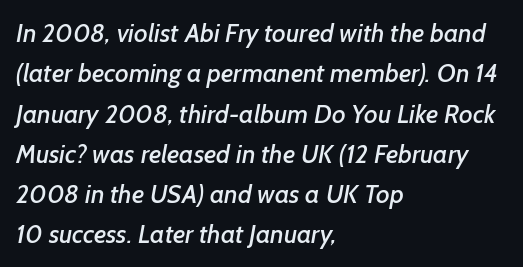
Q: Is the text underlined? A: No.
Q: How is the paragraph aligned? A: Left-aligned.
Q: Is the spacing between letters normal or unusually wide? A: Normal.
Q: Is the spacing between lines tight, normal or loose? A: Normal.
